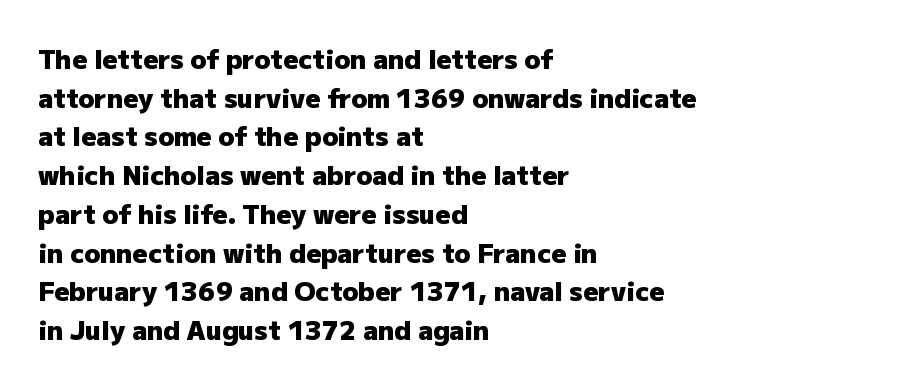
The image shows 26 px bold type, upright; set left-aligned, normal line spacing (1.49x), normal letter spacing, not underlined.
